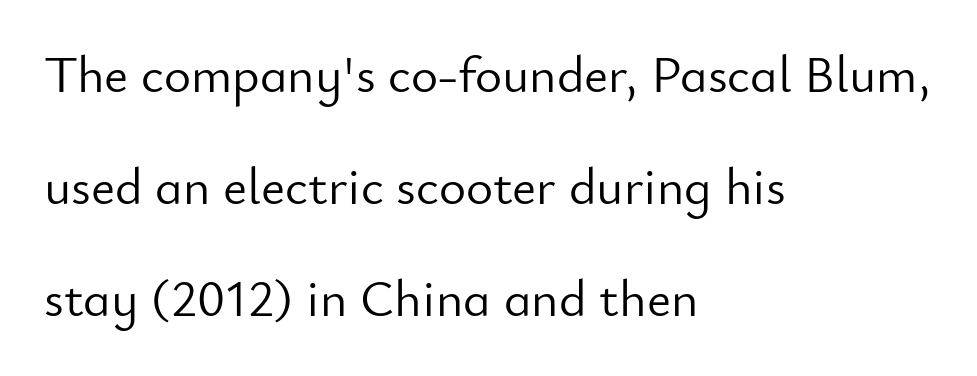
The image shows 52 px light sans-serif type, upright; set left-aligned, loose line spacing (2.15x), normal letter spacing, not underlined; low stroke contrast and a small x-height.
